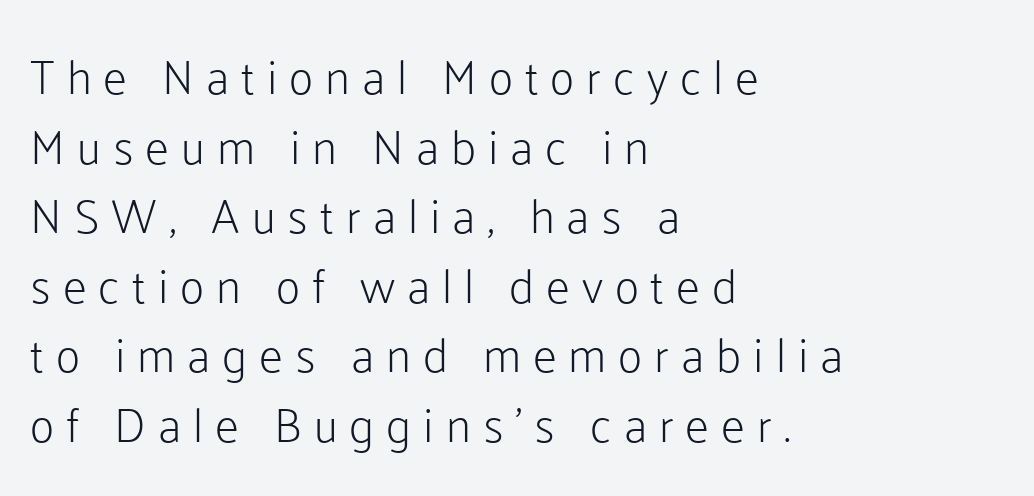
{"serif": "no", "italic": "no", "bold": "no", "weight": "light", "width": "normal", "stroke_contrast": "low", "x_height": "medium", "monospaced": "no", "underline": "no", "align": "left", "line_spacing": "normal", "line_spacing_ratio": 1.45, "letter_spacing": "wide", "letter_spacing_em": 0.25, "glyph_px": 48}
